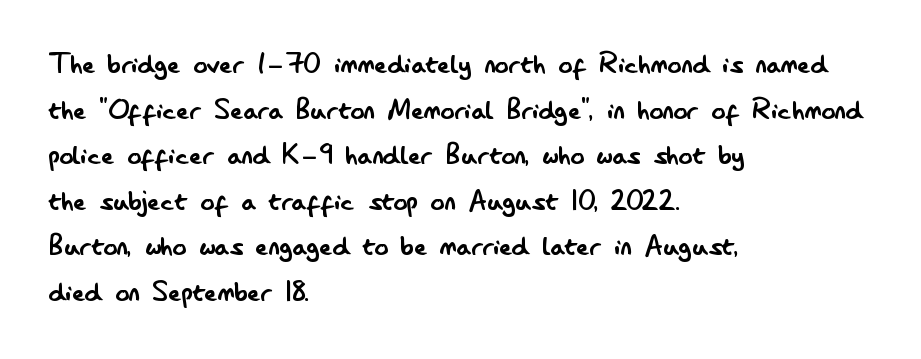
Q: Is the text bold? A: No.
Q: Is the text italic (slanted)? A: No, it is upright.
Q: Is the typeface a serif or a sans-serif typeface? A: Sans-serif.
Q: Is the text underlined? A: No.
Q: How is the paragraph aligned? A: Left-aligned.
Q: Is the spacing between letters normal or unusually wide? A: Normal.
Q: Is the spacing between lines tight, normal or loose? A: Normal.
Q: Width (condensed, normal, or wide)? A: Condensed.
Q: Stroke contrast? A: Low.
Q: x-height? A: Small.
Q: Monospaced? A: No.
